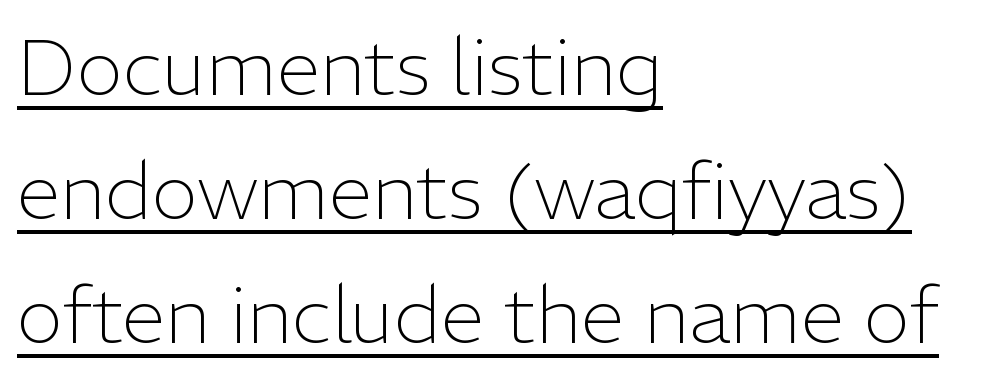
The face used here is proportionally spaced, like ordinary book or web type. On a weight scale, this lands at 450 or below. Words appear dense and cohesive because spacing is normal. The lettering stays uniformly vertical, giving the passage a roman look. One-word summary of the alignment: left.
